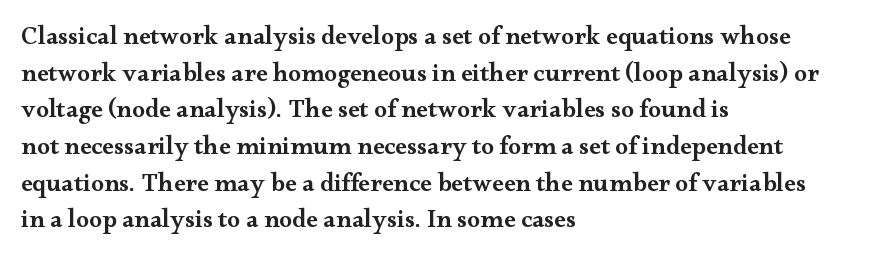
{"italic": "no", "bold": "semi", "underline": "no", "align": "left", "line_spacing": "normal", "line_spacing_ratio": 1.41, "letter_spacing": "normal", "letter_spacing_em": 0.0, "glyph_px": 26}
